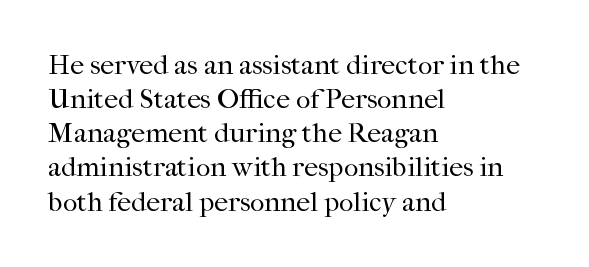
Rule under the text: the space is simply empty. Do the characters align in a grid? No, the font is proportional. This sample uses an upright cut, with every glyph sitting square on the baseline. Does the type have serifs? Yes, each stem ends in a small foot.
